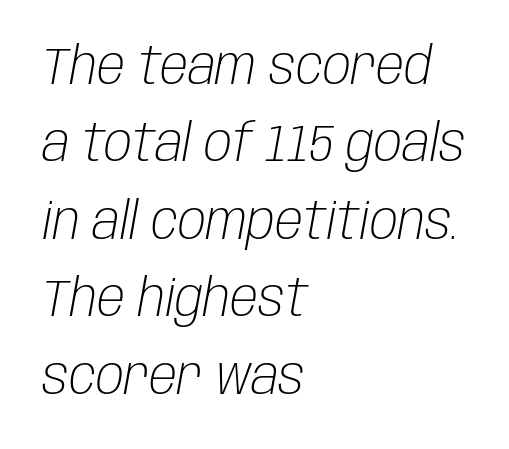
Q: Is the text bold? A: No.
Q: Is the text italic (slanted)? A: Yes, it leans right by about 10 degrees.
Q: Is the text underlined? A: No.
Q: How is the paragraph aligned? A: Left-aligned.
Q: Is the spacing between letters normal or unusually wide? A: Normal.
Q: Is the spacing between lines tight, normal or loose? A: Normal.
Q: Width (condensed, normal, or wide)? A: Condensed.
Q: Stroke contrast? A: Low.
Q: x-height? A: Large.
Q: Monospaced? A: No.
